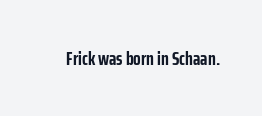
The image shows 20 px bold type, upright; set normal letter spacing, not underlined.
